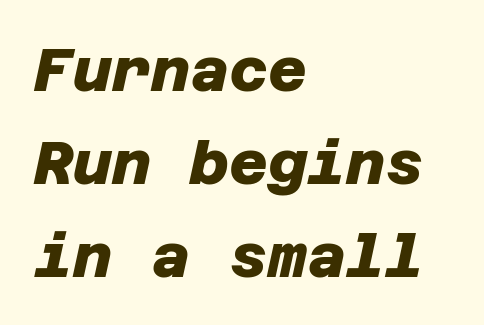
{"serif": "no", "bold": "yes", "weight": "heavy", "width": "normal", "stroke_contrast": "low", "x_height": "large", "underline": "no", "align": "left", "line_spacing": "normal", "line_spacing_ratio": 1.55, "letter_spacing": "normal", "letter_spacing_em": 0.0, "glyph_px": 60}
